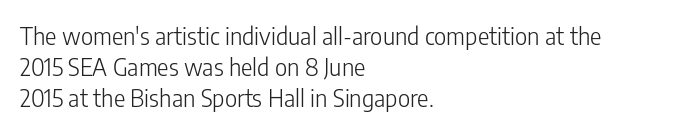
Q: Is the text bold? A: No.
Q: Is the text italic (slanted)? A: No, it is upright.
Q: Is the text underlined? A: No.
Q: How is the paragraph aligned? A: Left-aligned.
Q: Is the spacing between letters normal or unusually wide? A: Normal.
Q: Is the spacing between lines tight, normal or loose? A: Normal.
